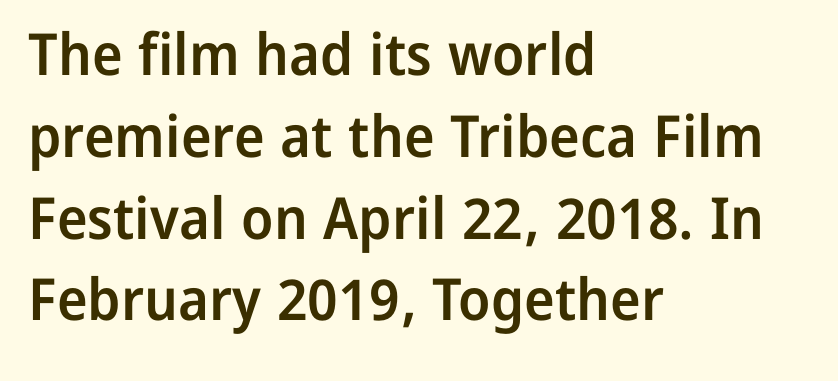
{"serif": "no", "italic": "no", "bold": "semi", "weight": "semibold", "width": "normal", "stroke_contrast": "low", "x_height": "medium", "monospaced": "no", "underline": "no", "align": "left", "line_spacing": "normal", "line_spacing_ratio": 1.41, "letter_spacing": "normal", "letter_spacing_em": 0.0, "glyph_px": 58}
